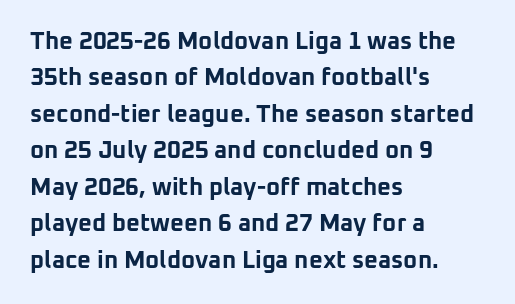
Q: Is the text bold? A: Yes.
Q: Is the text italic (slanted)? A: No, it is upright.
Q: Is the text underlined? A: No.
Q: How is the paragraph aligned? A: Left-aligned.
Q: Is the spacing between letters normal or unusually wide? A: Normal.
Q: Is the spacing between lines tight, normal or loose? A: Normal.
